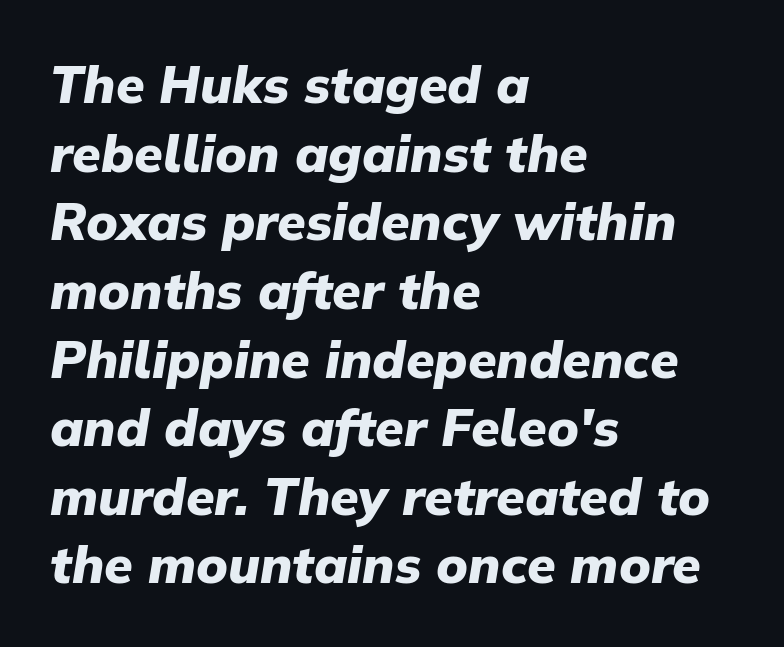
Q: Is the text bold? A: Yes.
Q: Is the text italic (slanted)? A: Yes, it leans right by about 9 degrees.
Q: Is the text underlined? A: No.
Q: How is the paragraph aligned? A: Left-aligned.
Q: Is the spacing between letters normal or unusually wide? A: Normal.
Q: Is the spacing between lines tight, normal or loose? A: Normal.
Q: Width (condensed, normal, or wide)? A: Normal.
Q: Stroke contrast? A: Low.
Q: x-height? A: Medium.
Q: Monospaced? A: No.
